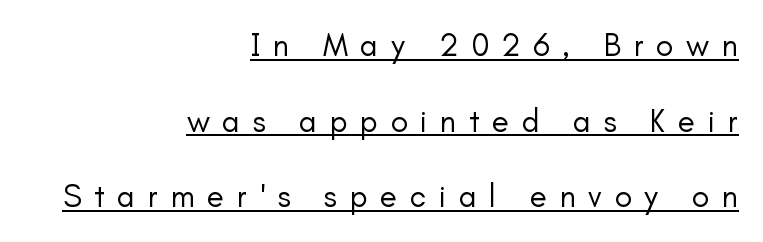
{"serif": "no", "italic": "no", "bold": "no", "weight": "regular", "width": "normal", "stroke_contrast": "low", "x_height": "small", "monospaced": "no", "underline": "yes", "align": "right", "line_spacing": "loose", "line_spacing_ratio": 2.36, "letter_spacing": "wide", "letter_spacing_em": 0.39, "glyph_px": 32}
